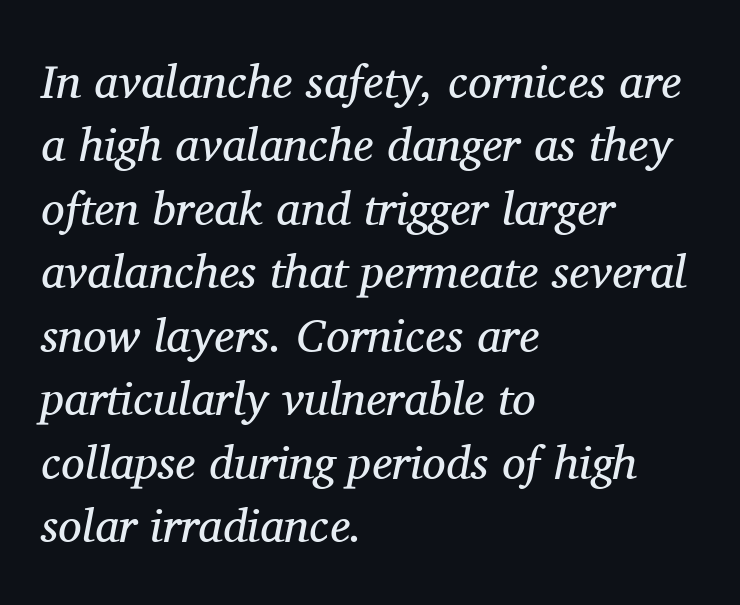
A normal amount of white space separates one row of letters from the next. The lines are quadded left. This is serif lettering, the kind often seen in printed books. The rendering applies a slant to the glyphs. Each letter keeps its own natural width here, so spacing adapts to shape.
